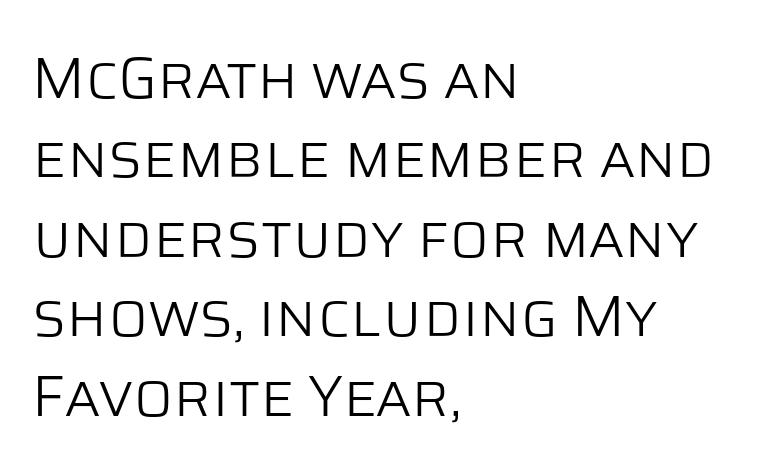
{"serif": "no", "italic": "no", "bold": "no", "weight": "light", "width": "normal", "stroke_contrast": "low", "x_height": "large", "monospaced": "no", "underline": "no", "align": "left", "line_spacing": "normal", "line_spacing_ratio": 1.37, "letter_spacing": "normal", "letter_spacing_em": 0.0, "glyph_px": 58}
